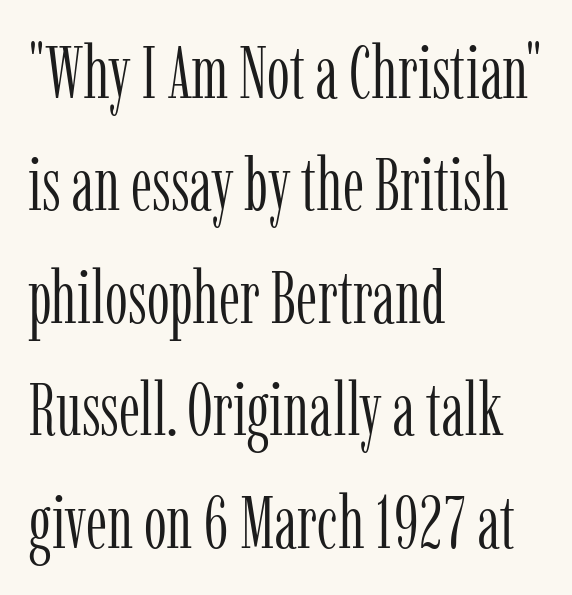
Q: Is the text bold? A: No.
Q: Is the text italic (slanted)? A: No, it is upright.
Q: Is the typeface a serif or a sans-serif typeface? A: Serif.
Q: Is the text underlined? A: No.
Q: How is the paragraph aligned? A: Left-aligned.
Q: Is the spacing between letters normal or unusually wide? A: Normal.
Q: Is the spacing between lines tight, normal or loose? A: Normal.
Q: Width (condensed, normal, or wide)? A: Condensed.
Q: Stroke contrast? A: Low.
Q: x-height? A: Medium.
Q: Monospaced? A: No.
